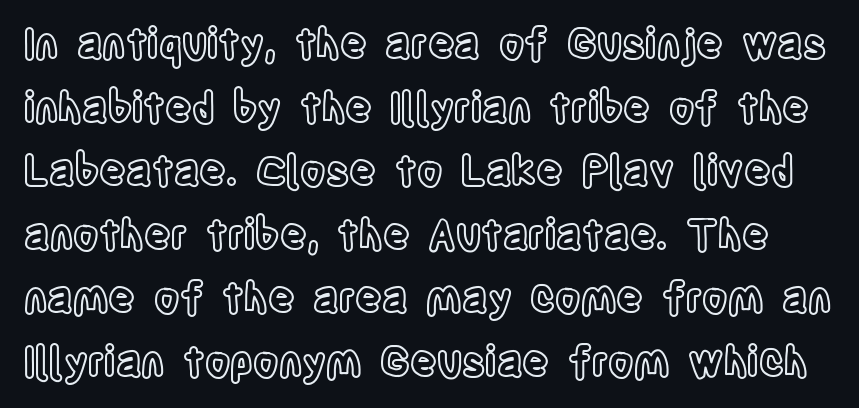
The leading is moderate, giving the passage an even texture. Ascenders rise straight up at ninety degrees. Check the space under the baseline: it is left empty. The rendering uses natural spacing where letterforms have individual widths. The letters sit at their default tracking, neither squeezed nor spread.
